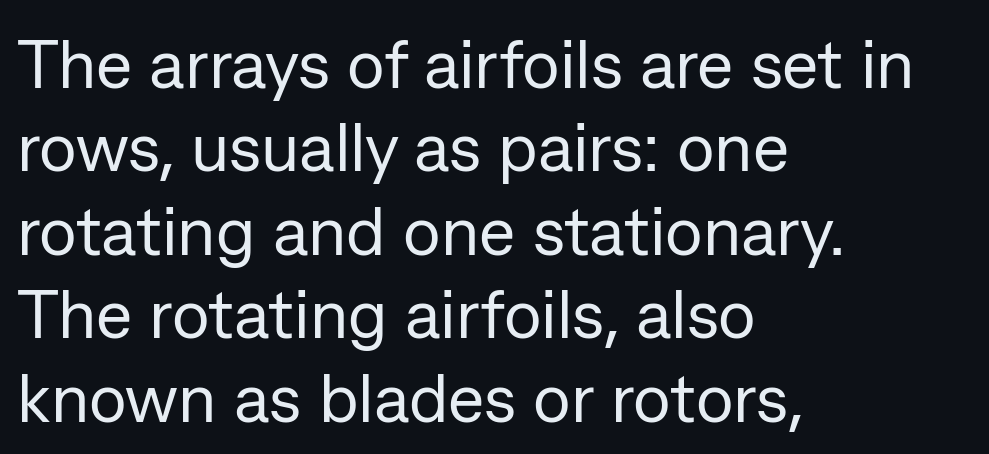
The image shows 69 px regular-weight sans-serif type, upright; set left-aligned, line spacing 1.21x, normal letter spacing, not underlined; low stroke contrast and a medium x-height.
